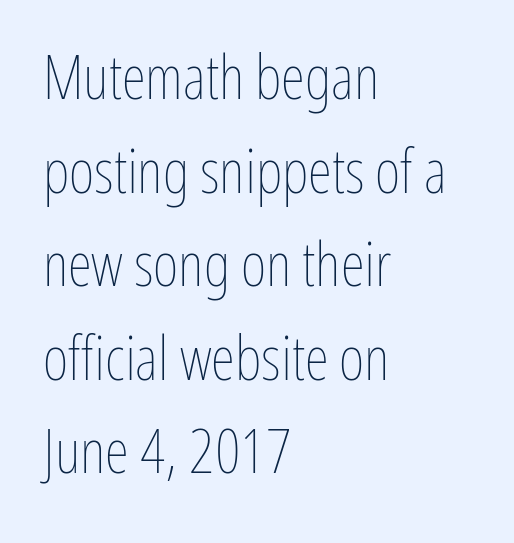
The image shows 62 px thin, condensed type, upright; set left-aligned, normal line spacing (1.51x), normal letter spacing, not underlined; low stroke contrast and a medium x-height.
